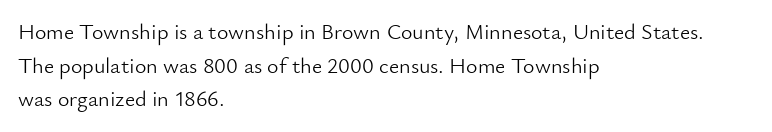
Q: Is the text bold? A: No.
Q: Is the text italic (slanted)? A: No, it is upright.
Q: Is the text underlined? A: No.
Q: How is the paragraph aligned? A: Left-aligned.
Q: Is the spacing between letters normal or unusually wide? A: Normal.
Q: Is the spacing between lines tight, normal or loose? A: Normal.
